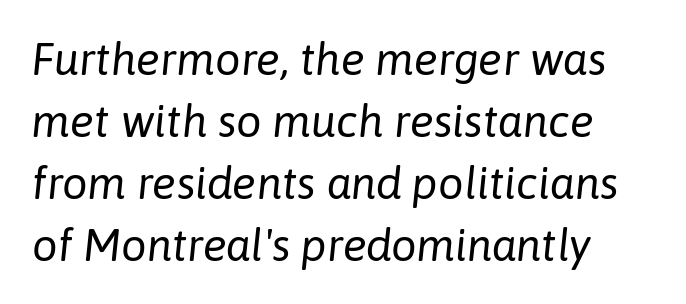
Plain, unruled lines of type. Between one letter and the next there's only the usual sliver of space. The strokes are not fattened; the text isn't bold. Regular leading. Layout note: lines flush left. Yep, that's italic — everything's leaning.
